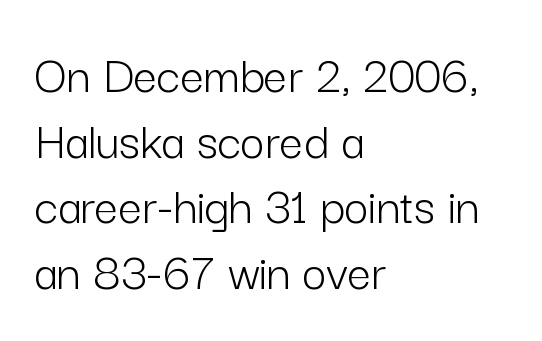
{"serif": "no", "italic": "no", "bold": "no", "weight": "light", "width": "normal", "stroke_contrast": "low", "x_height": "medium", "monospaced": "no", "underline": "no", "align": "left", "line_spacing_ratio": 1.24, "letter_spacing": "normal", "letter_spacing_em": 0.0, "glyph_px": 53}
